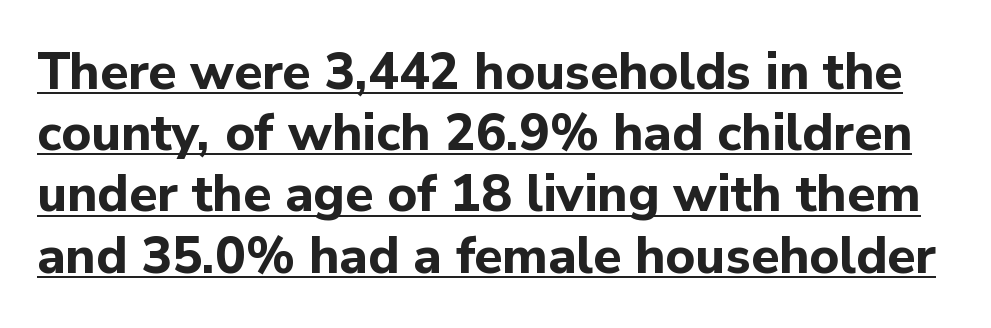
Style check: upright. In terms of letterspacing, this is plain default setting. Underlined type. The letters are bold, with thick, heavy strokes.
